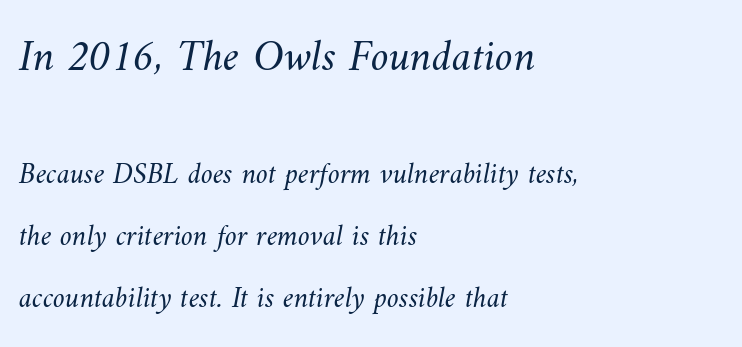
The image shows 45 px light type; set left-aligned, loose line spacing (2.08x), normal letter spacing, not underlined; the first (top) block is 1.5x larger; medium stroke contrast and a small x-height.
